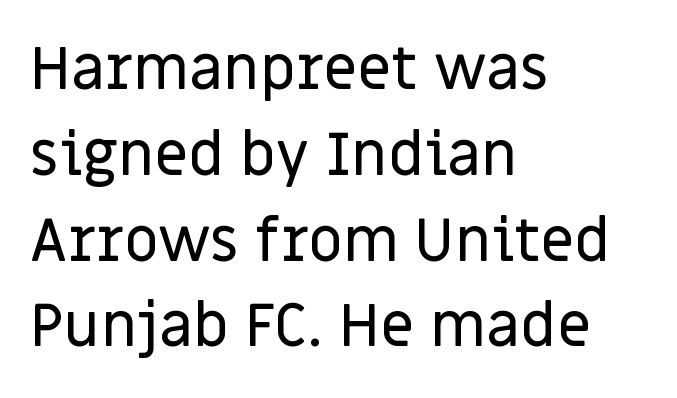
You could not count columns in this text — the font is proportionally spaced. Bare-footed words on every line. Regular leading. Look at the bottom of the vertical strokes: they stop flat, with no serifs. The paragraph has a hard left edge and a soft right edge. This sample uses an upright cut, with every glyph sitting square on the baseline.
